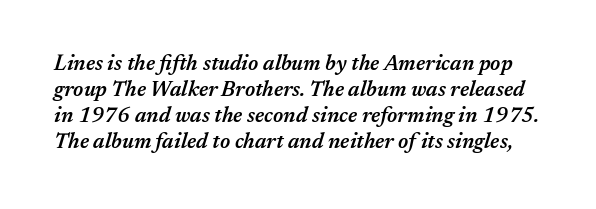
Letters rest on an invisible, unmarked baseline. Caption: semibold face, moderately heavy strokes. Style check: oblique. Characters follow at the spacing the type designer built in.
